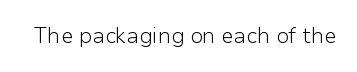
{"italic": "no", "bold": "no", "underline": "no", "letter_spacing": "normal", "letter_spacing_em": 0.0, "glyph_px": 21}
